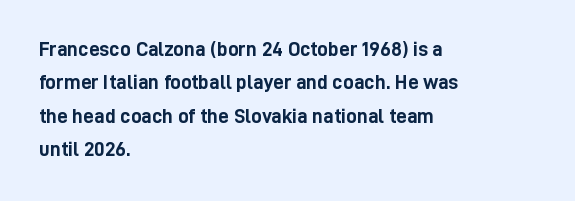
{"italic": "no", "bold": "yes", "underline": "no", "align": "left", "line_spacing": "normal", "line_spacing_ratio": 1.59, "letter_spacing": "normal", "letter_spacing_em": 0.0, "glyph_px": 21}
